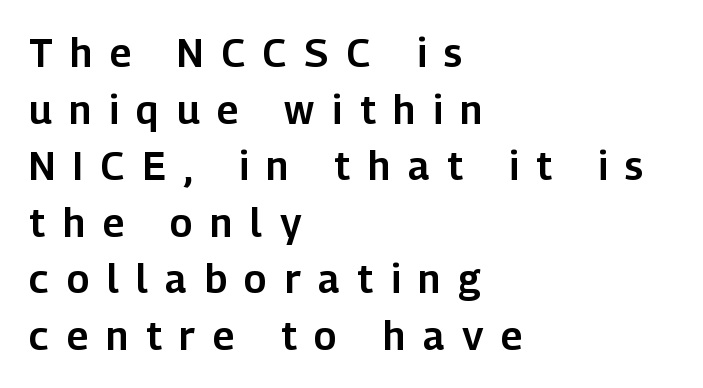
The rendering anchors every line to the left-hand side. Interline gaps are of average width in this sample. Typographically, this falls in the sans-serif category. The rendering uses natural spacing where letterforms have individual widths. Rendered with straight, roman letterforms.
